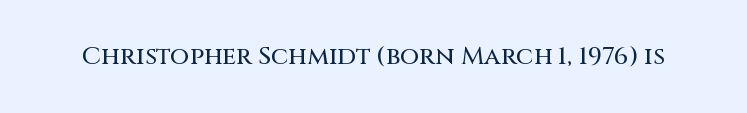
If you drew a line through each stem, it would be perfectly vertical. Characters follow at the spacing the type designer built in. The words here are not underlined.
